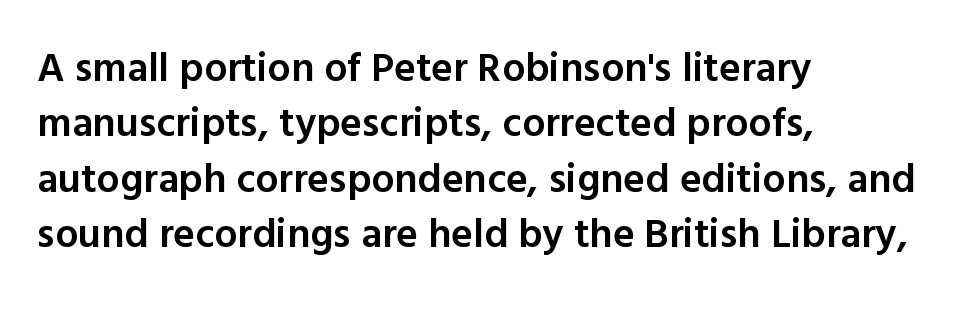
Q: Is the text bold? A: Semi-bold.
Q: Is the text italic (slanted)? A: No, it is upright.
Q: Is the typeface a serif or a sans-serif typeface? A: Sans-serif.
Q: Is the text underlined? A: No.
Q: How is the paragraph aligned? A: Left-aligned.
Q: Is the spacing between letters normal or unusually wide? A: Normal.
Q: Is the spacing between lines tight, normal or loose? A: Normal.
Q: Width (condensed, normal, or wide)? A: Normal.
Q: x-height? A: Medium.
Q: Monospaced? A: No.
